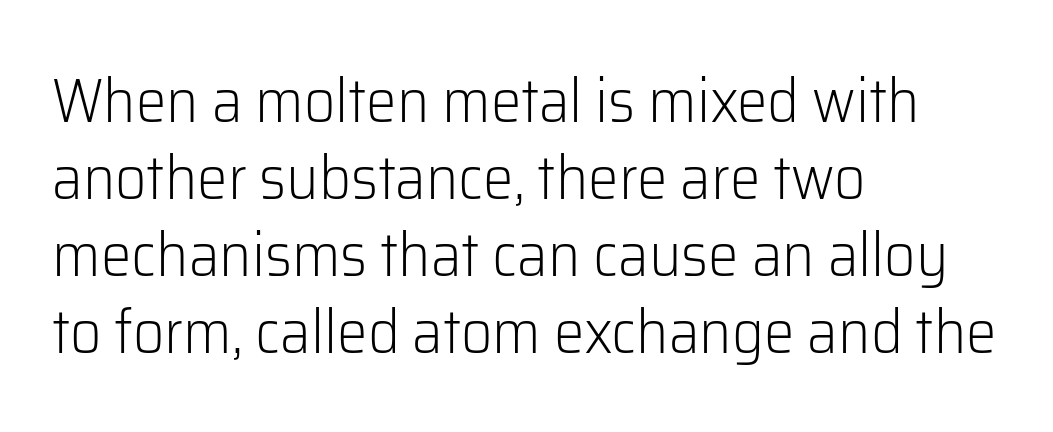
Observe the absence of serifs on each vertical stroke in this sample. This sample has the flowing, uneven cadence of proportional lettering. In terms of leading, this rendering sits right in the middle. Between one letter and the next there's only the usual sliver of space. The weight would be labelled regular, book, light, or lighter still. The baseline area is clear.
